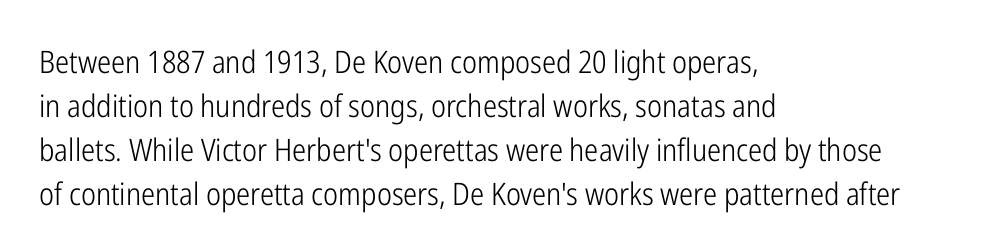
Weight: regular or lighter. Do the characters align in a grid? No, the font is proportional. Descenders are the only things crossing below the line. A roman cut, with each character standing at attention.
